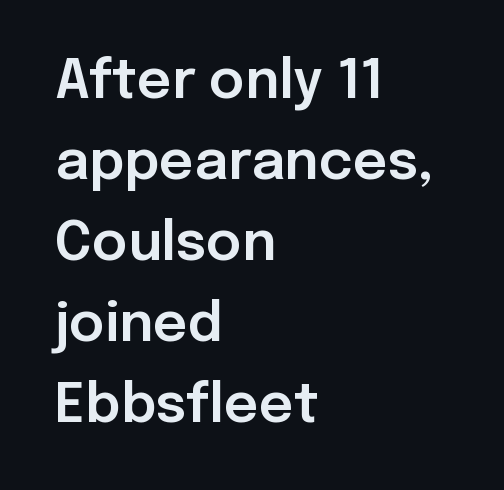
Notice how the stems are strictly vertical — no italics here. The face used here is a sans, in the tradition of grotesques and geometrics. This sample is left-justified, so line endings fall wherever the words run out. The face used here is proportionally spaced, like ordinary book or web type. The passage shown stacks its lines at a standard gap. Descender tails drop into unmarked territory.
